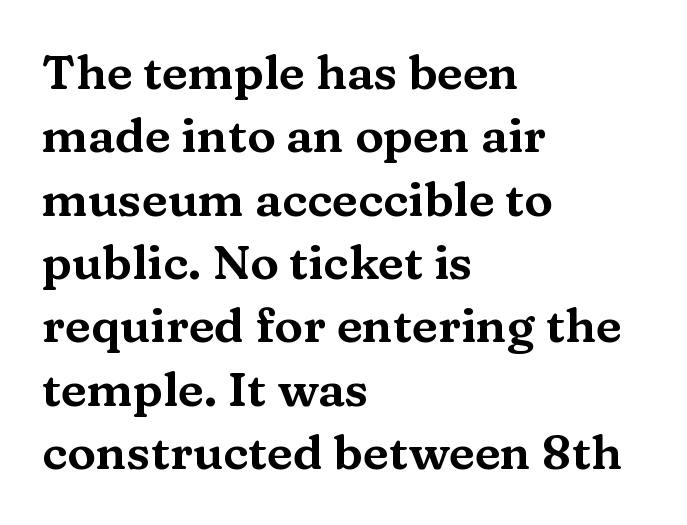
The image shows 48 px wide serif type, upright; set left-aligned, normal line spacing (1.32x), normal letter spacing, not underlined; medium stroke contrast and a medium x-height.
